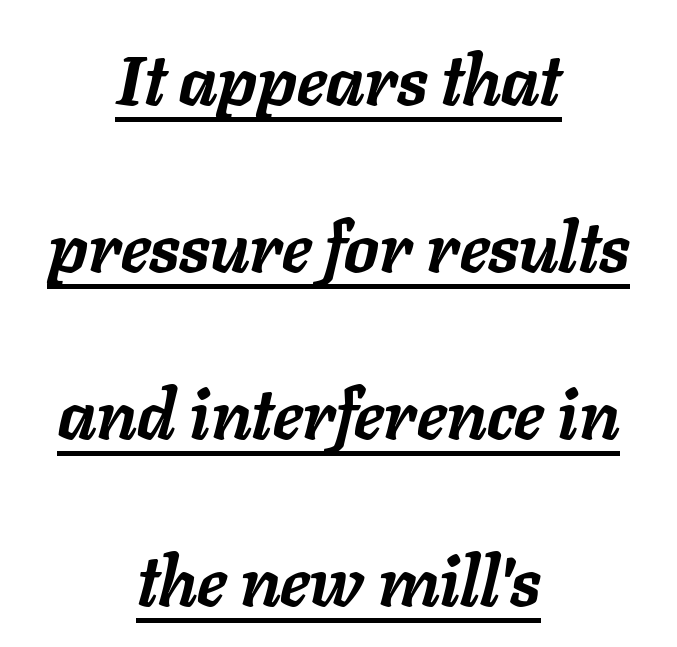
The image shows 69 px semibold type, italic (leaning right); set centered, loose line spacing (2.42x), normal letter spacing, underlined; low stroke contrast and a medium x-height.
